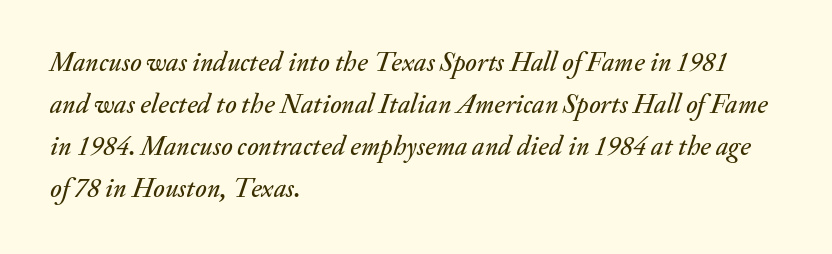
Q: Is the text italic (slanted)? A: Yes, it leans right by about 20 degrees.
Q: Is the text underlined? A: No.
Q: How is the paragraph aligned? A: Left-aligned.
Q: Is the spacing between letters normal or unusually wide? A: Normal.
Q: Is the spacing between lines tight, normal or loose? A: Normal.
